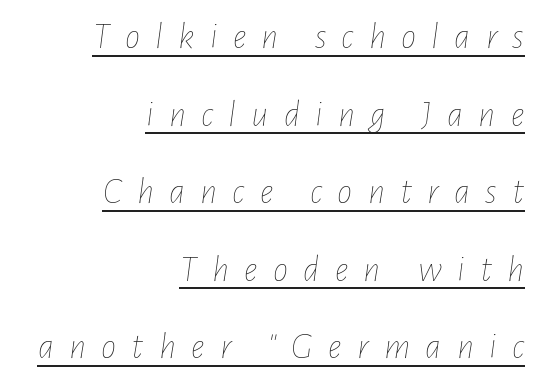
Looking at the ascenders, they clearly lean. Students, note that the glyphs here are deliberately spaced far apart. Think standard paragraph weight, or any step lighter than that. Do the characters align in a grid? No, the font is proportional. One-word summary of the alignment: right. Summary of vertical rhythm: relaxed, with wide interline spacing.
